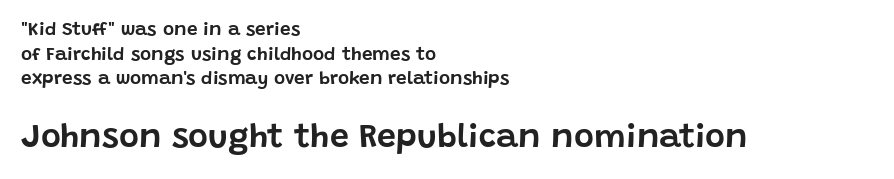
{"serif": "no", "italic": "no", "width": "normal", "stroke_contrast": "low", "x_height": "large", "monospaced": "no", "underline": "no", "align": "left", "line_spacing": "normal", "line_spacing_ratio": 1.3, "letter_spacing": "normal", "letter_spacing_em": 0.0, "larger_block": "second", "size_ratio": 1.79, "glyph_px": 34}
